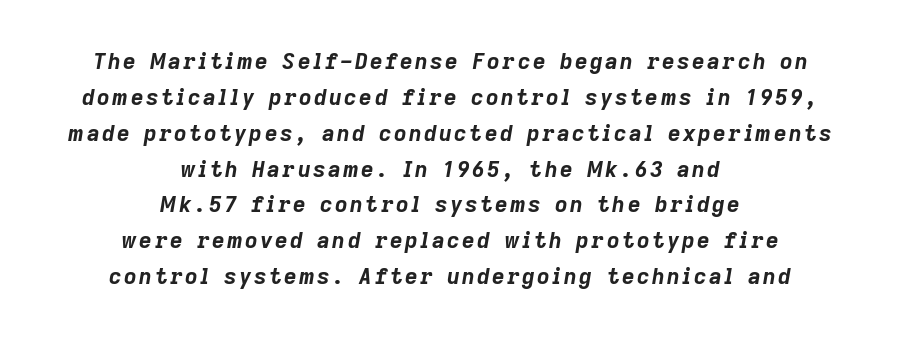
Which margin do the lines hug? Neither — every line sits in the middle. How would I describe the line gaps? Plain and ordinary. The characters look thick and weighty, a clear bold. Check the space under the baseline: it is left empty.
